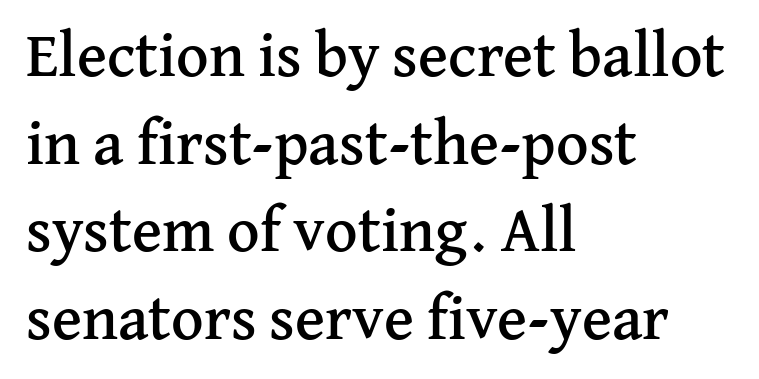
{"serif": "yes", "italic": "no", "width": "normal", "stroke_contrast": "medium", "x_height": "medium", "monospaced": "no", "underline": "no", "align": "left", "line_spacing": "normal", "line_spacing_ratio": 1.39, "letter_spacing": "normal", "letter_spacing_em": 0.0, "glyph_px": 63}
